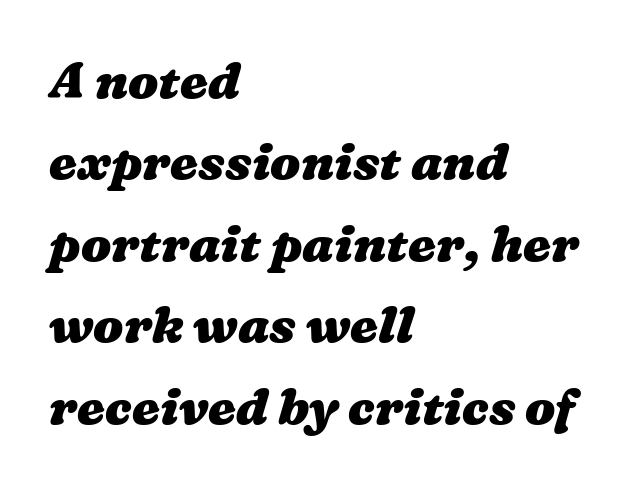
This rendering features lettering with no underline. Horizontally, the lines are justified to the leading edge only. Nobody touched the tracking dial on this one. How would I describe the line gaps? Plain and ordinary. Its strokes are broad and dark, the hallmark of bold type.
